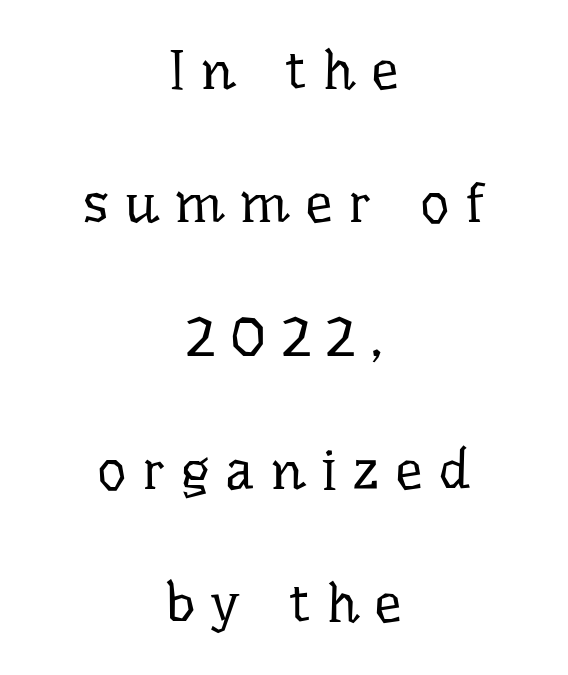
Q: Is the text bold? A: No.
Q: Is the text italic (slanted)? A: No, it is upright.
Q: Is the typeface a serif or a sans-serif typeface? A: Serif.
Q: Is the text underlined? A: No.
Q: How is the paragraph aligned? A: Centered.
Q: Is the spacing between letters normal or unusually wide? A: Unusually wide.
Q: Is the spacing between lines tight, normal or loose? A: Loose.
Q: Width (condensed, normal, or wide)? A: Normal.
Q: Stroke contrast? A: Low.
Q: x-height? A: Medium.
Q: Monospaced? A: No.
